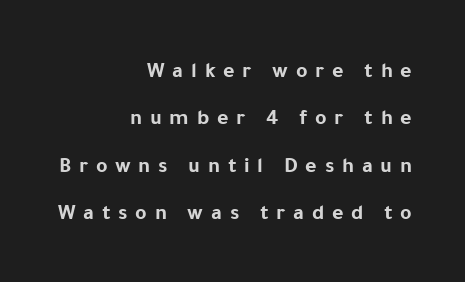
The image shows 22 px bold type, upright; set right-aligned, loose line spacing (2.15x), unusually wide letter spacing (+0.35 em), not underlined.
